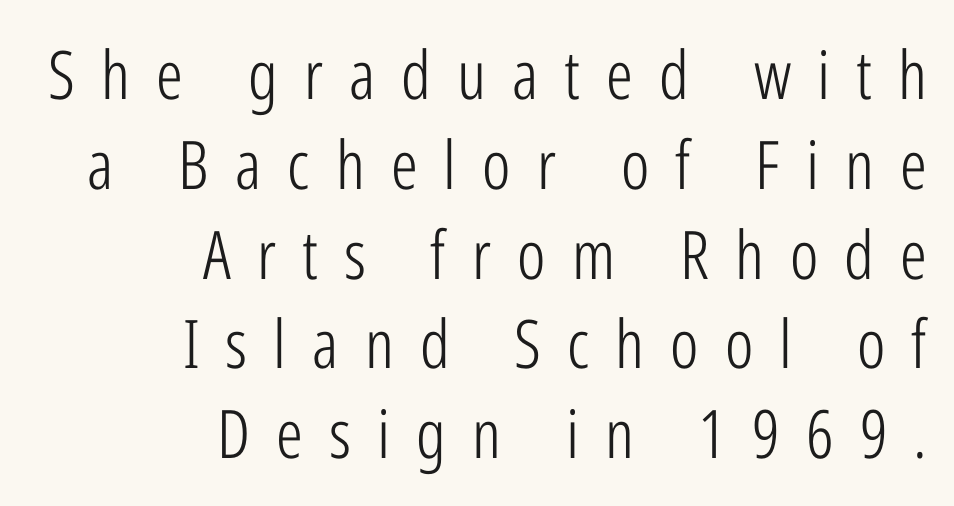
{"serif": "no", "italic": "no", "bold": "no", "weight": "light", "width": "condensed", "stroke_contrast": "low", "x_height": "medium", "monospaced": "no", "underline": "no", "align": "right", "line_spacing": "normal", "line_spacing_ratio": 1.34, "letter_spacing": "wide", "letter_spacing_em": 0.39, "glyph_px": 67}
